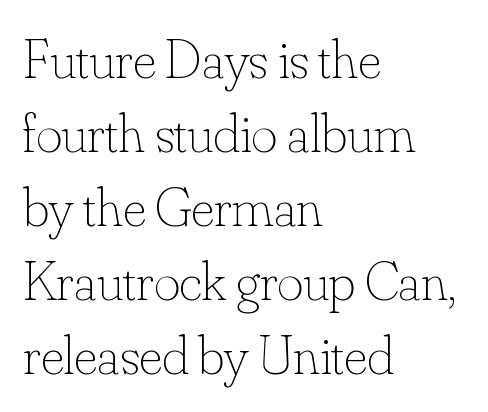
Lines of text with bare space underneath. Students, observe: this is what conventionally led text looks like. This rendering leaves character spacing at its baseline value. The paragraph shown leans on its left margin.
